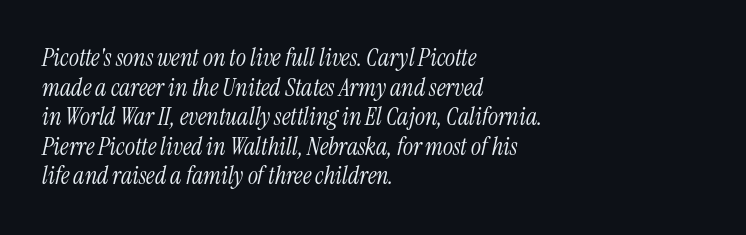
{"italic": "yes", "lean": "right", "slant_degrees": 13, "bold": "no", "underline": "no", "align": "left", "line_spacing_ratio": 1.23, "letter_spacing": "normal", "letter_spacing_em": 0.0, "glyph_px": 24}
